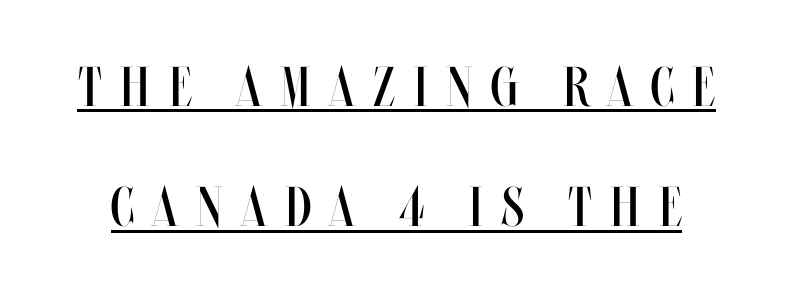
The image shows 56 px regular-weight, condensed type, upright; set loose line spacing (2.15x), unusually wide letter spacing (+0.33 em), underlined; medium stroke contrast and a large x-height.
